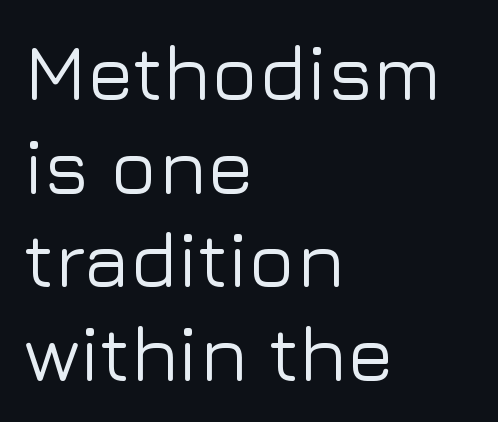
{"serif": "no", "italic": "no", "width": "normal", "stroke_contrast": "low", "x_height": "medium", "monospaced": "no", "underline": "no", "align": "left", "line_spacing_ratio": 1.2, "letter_spacing": "normal", "letter_spacing_em": 0.0, "glyph_px": 78}
